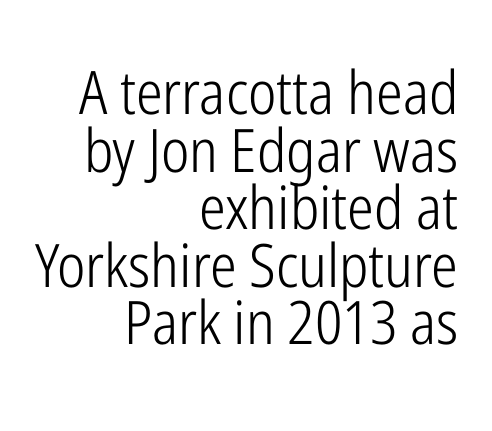
The image shows 60 px light, condensed sans-serif type, upright; set right-aligned, tight line spacing (0.96x), normal letter spacing, not underlined; low stroke contrast and a medium x-height.
